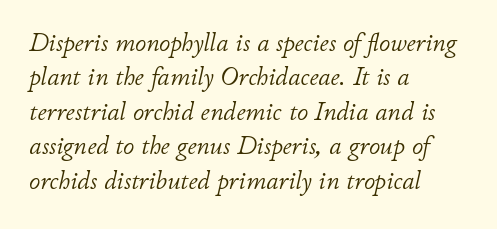
The image shows 25 px text type, italic (leaning right); set left-aligned, normal line spacing (1.38x), normal letter spacing, not underlined.
